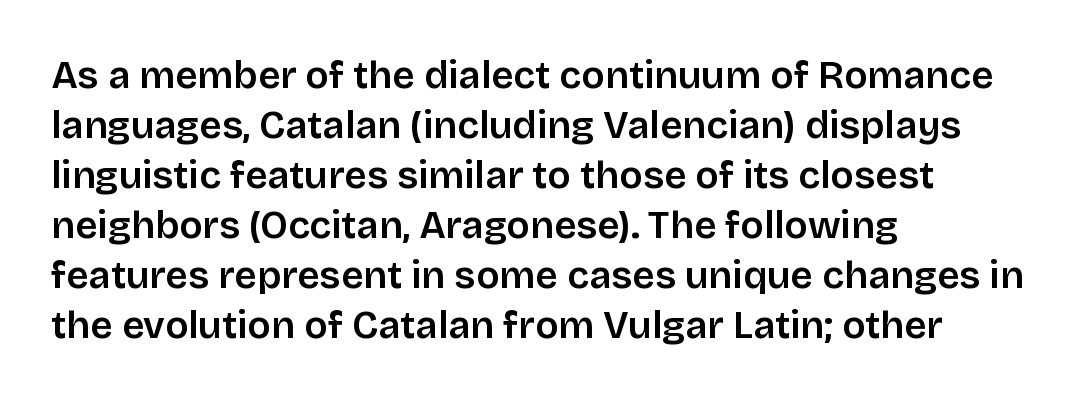
Q: Is the text italic (slanted)? A: No, it is upright.
Q: Is the typeface a serif or a sans-serif typeface? A: Sans-serif.
Q: Is the text underlined? A: No.
Q: How is the paragraph aligned? A: Left-aligned.
Q: Is the spacing between letters normal or unusually wide? A: Normal.
Q: Is the spacing between lines tight, normal or loose? A: Normal.
Q: Width (condensed, normal, or wide)? A: Normal.
Q: Stroke contrast? A: Low.
Q: x-height? A: Large.
Q: Monospaced? A: No.
